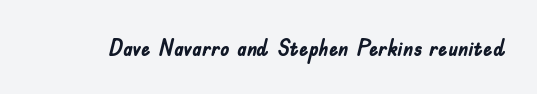
The image shows 23 px bold type; set normal letter spacing, not underlined.
